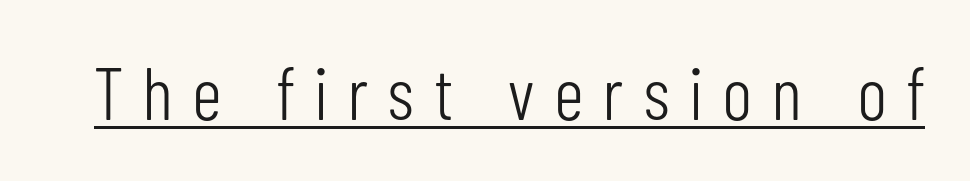
The image shows 74 px light, condensed sans-serif type, upright; set unusually wide letter spacing (+0.28 em), underlined; low stroke contrast and a medium x-height.
